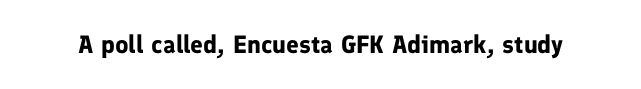
Underlining? Definitely not there. Strong, thick strokes mark this as bold type. This sample uses an upright cut, with every glyph sitting square on the baseline. A typesetter would call this zero additional tracking.
